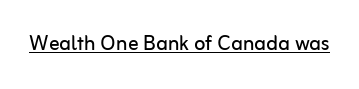
{"italic": "no", "bold": "no", "underline": "yes", "letter_spacing": "normal", "letter_spacing_em": 0.0, "glyph_px": 26}
